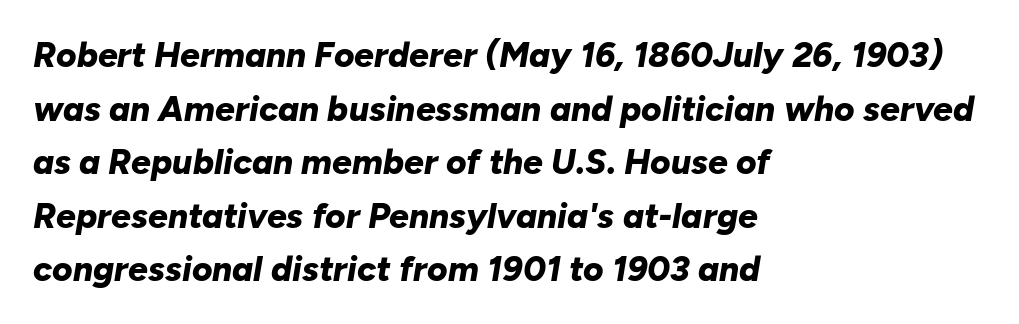
The image shows 35 px bold type, italic (leaning right); set left-aligned, normal line spacing (1.53x), normal letter spacing, not underlined; low stroke contrast and a medium x-height.
